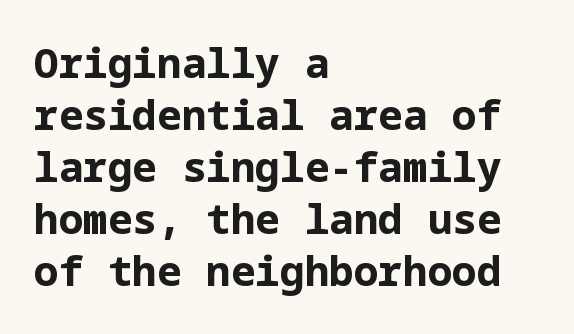
Q: Is the text bold? A: Yes.
Q: Is the text italic (slanted)? A: No, it is upright.
Q: Is the typeface a serif or a sans-serif typeface? A: Sans-serif.
Q: Is the text underlined? A: No.
Q: How is the paragraph aligned? A: Left-aligned.
Q: Is the spacing between letters normal or unusually wide? A: Normal.
Q: Is the spacing between lines tight, normal or loose? A: Normal.
Q: Width (condensed, normal, or wide)? A: Normal.
Q: Stroke contrast? A: Low.
Q: x-height? A: Medium.
